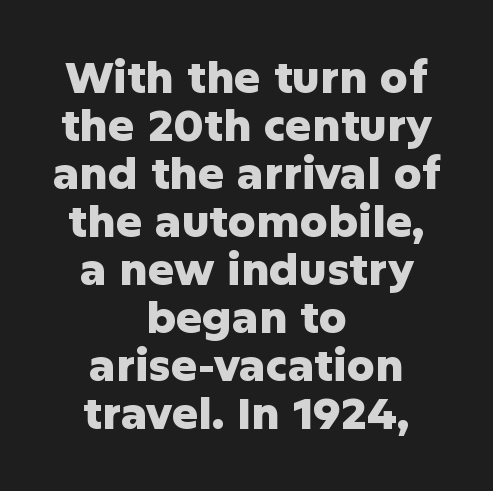
The image shows 44 px heavy sans-serif type, upright; set centered, tight line spacing (1.09x), normal letter spacing, not underlined; low stroke contrast and a medium x-height.
